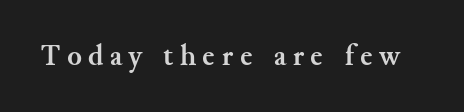
Q: Is the text bold? A: Yes.
Q: Is the text italic (slanted)? A: No, it is upright.
Q: Is the typeface a serif or a sans-serif typeface? A: Serif.
Q: Is the text underlined? A: No.
Q: Is the spacing between letters normal or unusually wide? A: Unusually wide.
Q: Width (condensed, normal, or wide)? A: Normal.
Q: Stroke contrast? A: Medium.
Q: x-height? A: Small.
Q: Monospaced? A: No.
